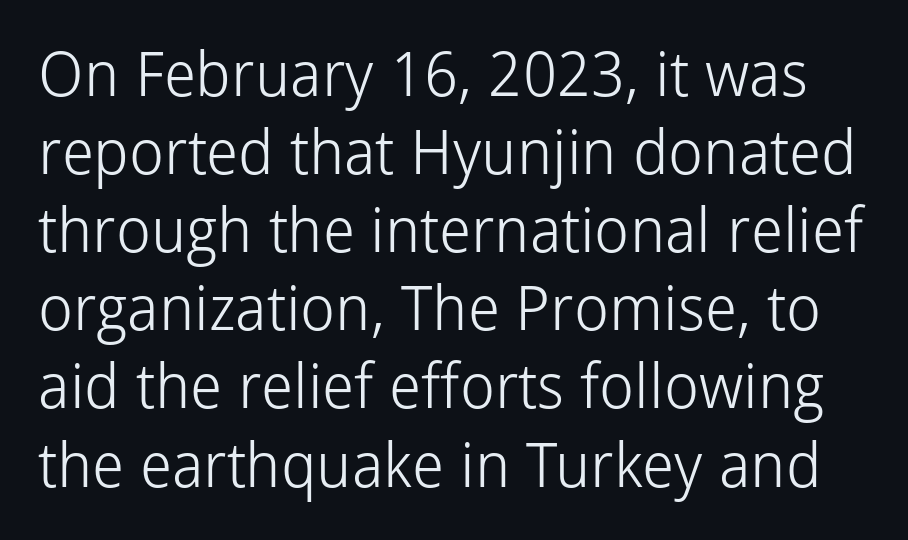
Q: Is the text bold? A: No.
Q: Is the text italic (slanted)? A: No, it is upright.
Q: Is the typeface a serif or a sans-serif typeface? A: Sans-serif.
Q: Is the text underlined? A: No.
Q: Is the spacing between letters normal or unusually wide? A: Normal.
Q: Is the spacing between lines tight, normal or loose? A: Normal.
Q: Width (condensed, normal, or wide)? A: Normal.
Q: Stroke contrast? A: Low.
Q: x-height? A: Medium.
Q: Monospaced? A: No.
